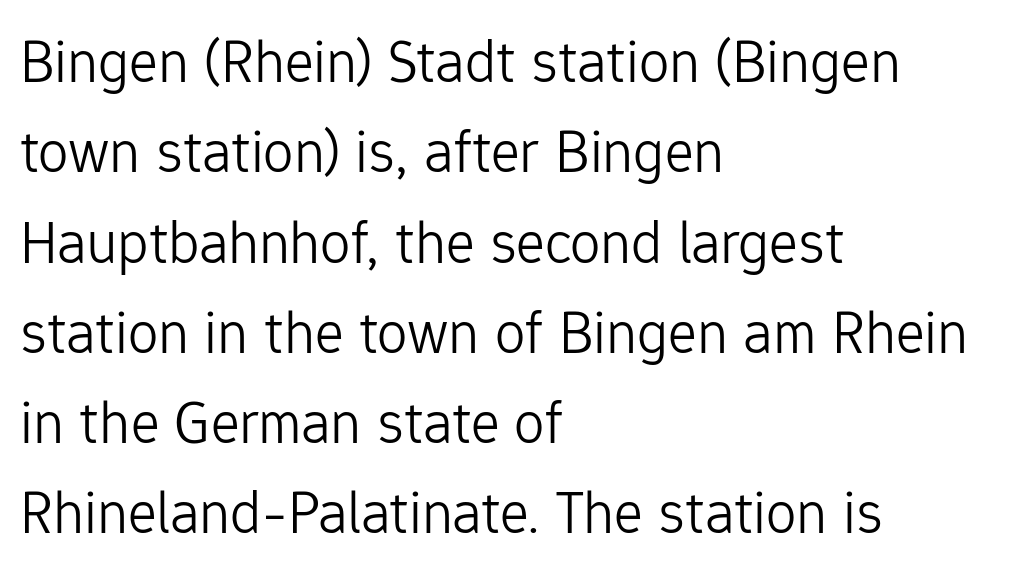
Q: Is the text bold? A: No.
Q: Is the text italic (slanted)? A: No, it is upright.
Q: Is the typeface a serif or a sans-serif typeface? A: Sans-serif.
Q: Is the text underlined? A: No.
Q: How is the paragraph aligned? A: Left-aligned.
Q: Is the spacing between letters normal or unusually wide? A: Normal.
Q: Is the spacing between lines tight, normal or loose? A: Normal.
Q: Width (condensed, normal, or wide)? A: Normal.
Q: Stroke contrast? A: Low.
Q: x-height? A: Medium.
Q: Monospaced? A: No.
